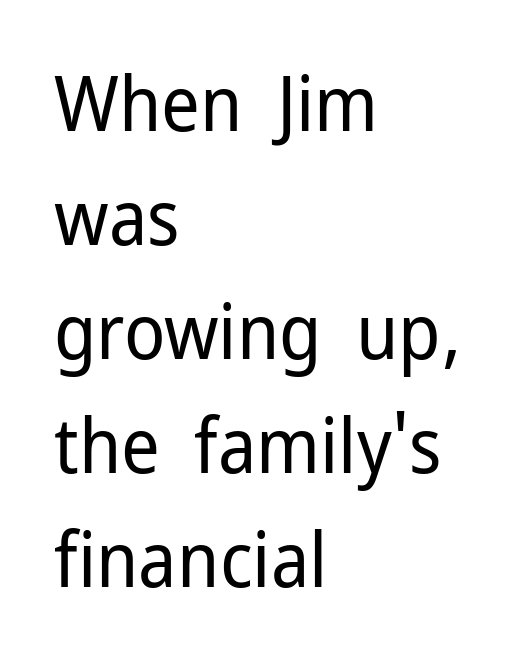
{"serif": "no", "italic": "no", "bold": "no", "weight": "regular", "width": "normal", "stroke_contrast": "low", "x_height": "medium", "monospaced": "no", "underline": "no", "align": "left", "line_spacing": "normal", "line_spacing_ratio": 1.5, "letter_spacing": "normal", "letter_spacing_em": 0.0, "glyph_px": 76}
